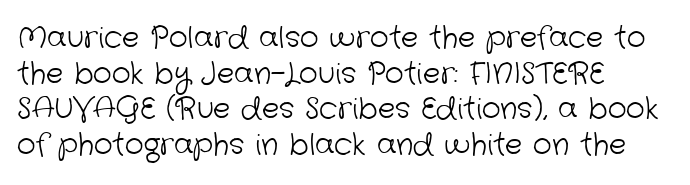
{"serif": "no", "bold": "no", "weight": "light", "width": "normal", "stroke_contrast": "low", "x_height": "medium", "monospaced": "no", "underline": "no", "align": "left", "line_spacing_ratio": 1.23, "letter_spacing": "normal", "letter_spacing_em": 0.0, "glyph_px": 29}
